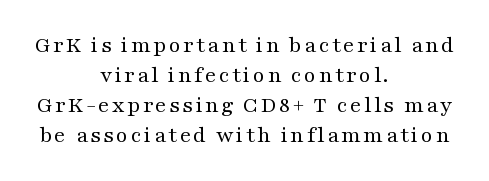
The image shows 23 px text type, upright; set centered, normal line spacing (1.3x), not underlined.
